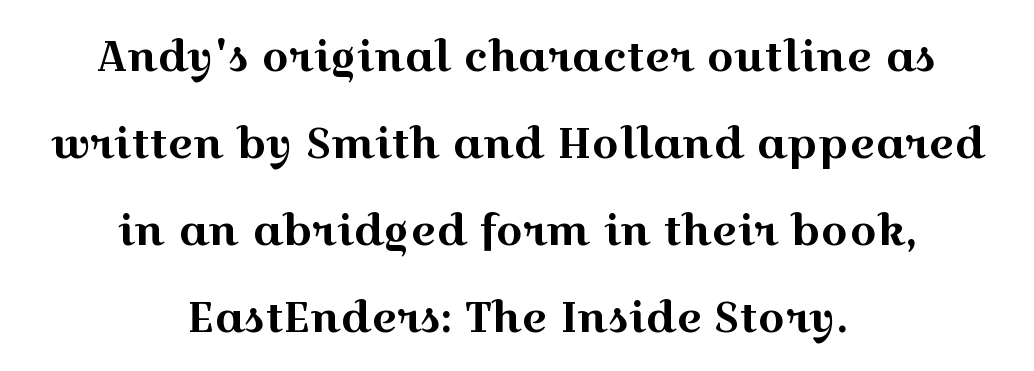
{"serif": "yes", "italic": "no", "width": "wide", "x_height": "medium", "monospaced": "no", "underline": "no", "align": "center", "line_spacing": "loose", "line_spacing_ratio": 2.02, "letter_spacing": "normal", "letter_spacing_em": 0.0, "glyph_px": 43}
